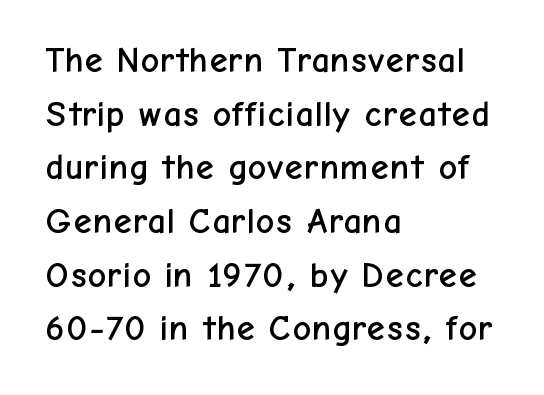
Q: Is the text italic (slanted)? A: No, it is upright.
Q: Is the typeface a serif or a sans-serif typeface? A: Sans-serif.
Q: Is the text underlined? A: No.
Q: How is the paragraph aligned? A: Left-aligned.
Q: Is the spacing between letters normal or unusually wide? A: Normal.
Q: Is the spacing between lines tight, normal or loose? A: Normal.
Q: Width (condensed, normal, or wide)? A: Normal.
Q: Stroke contrast? A: Low.
Q: x-height? A: Medium.
Q: Monospaced? A: No.
